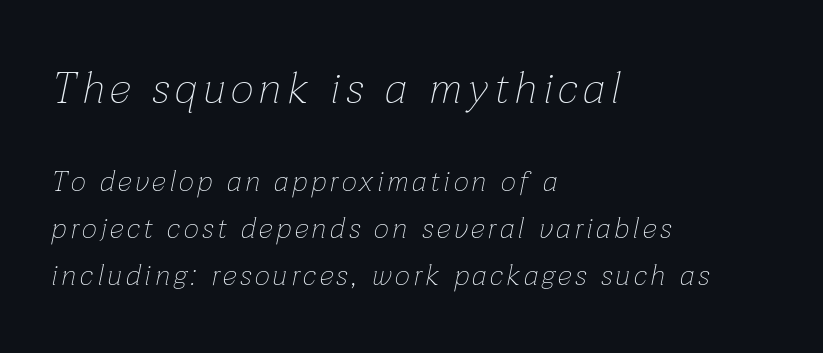
A student would notice the top passage is typeset larger than what follows. Each letter keeps its own natural width here, so spacing adapts to shape. These glyphs show unthickened strokes, regular width or finer. Slant detected: the letters are inclined. How would I describe the line gaps? Plain and ordinary.
